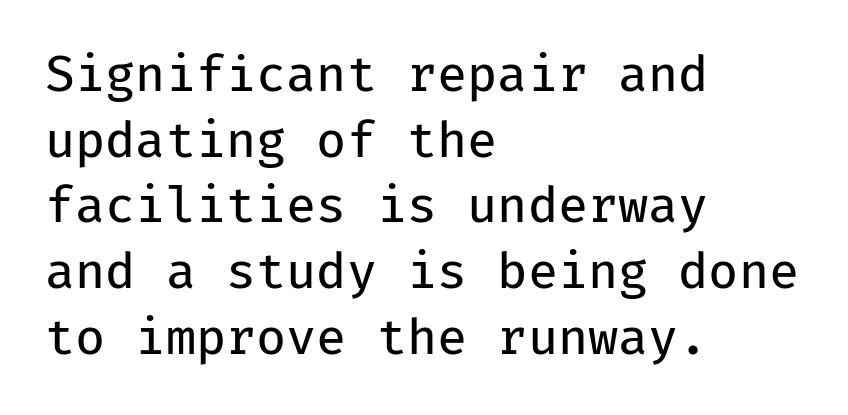
Is this a heavy cut? Hardly; it is regular or lighter. Spacing verdict: monospaced, one width for all characters. The area under the type is left untouched. These lines were composed using upright roman letters.
